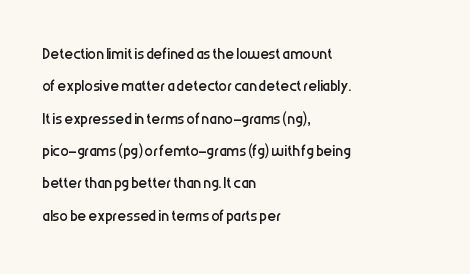
Words float on clear page, feet unadorned. Letters have the restrained weight of plain body copy at most. Horizontal alignment here is leftward, the default for most running prose. Whoever set this chose a conventional vertical rhythm. This sample uses an upright cut, with every glyph sitting square on the baseline.
